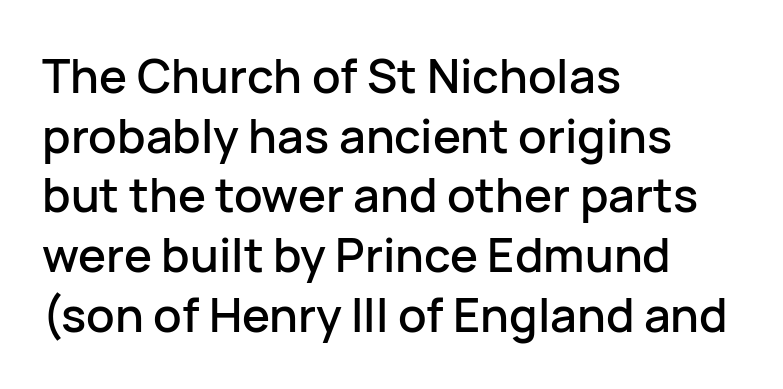
Nope, no serifs anywhere on these letters. If you measured baseline to baseline, you'd find a middling distance. Caption: multi-line text, flush left, ragged right. No italicization has been applied; the sample stays upright. The space directly below the letters is spotless.
